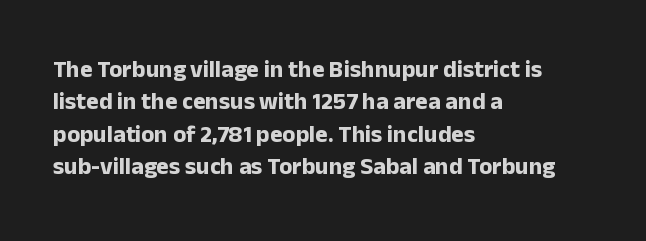
{"italic": "no", "bold": "yes", "underline": "no", "align": "left", "line_spacing": "normal", "line_spacing_ratio": 1.35, "letter_spacing": "normal", "letter_spacing_em": 0.0, "glyph_px": 24}
